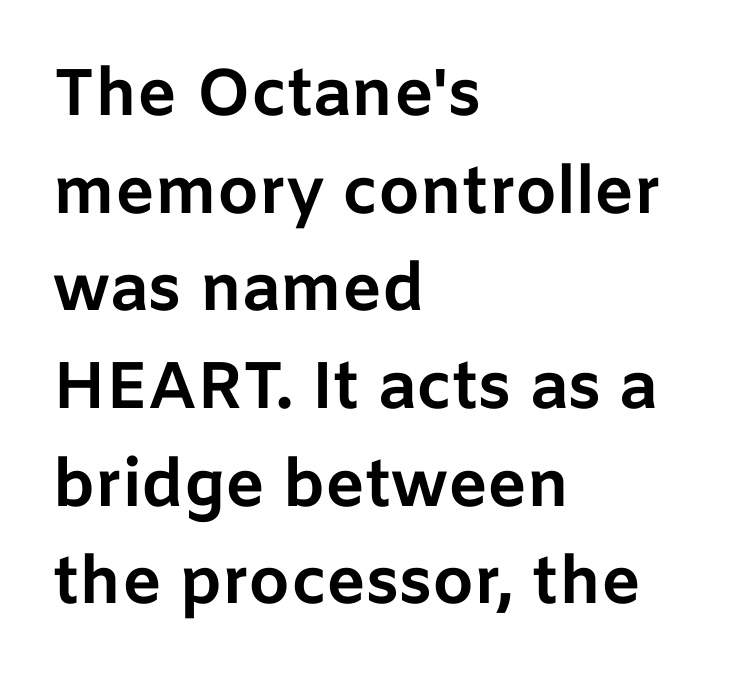
The image shows 66 px bold sans-serif type, upright; set left-aligned, normal line spacing (1.48x), normal letter spacing, not underlined; low stroke contrast and a medium x-height.
